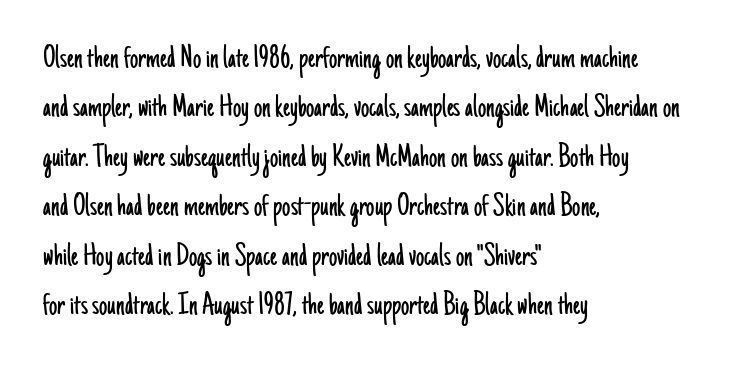
The image shows 33 px light, condensed sans-serif type, upright; set left-aligned, normal line spacing (1.5x), normal letter spacing, not underlined; low stroke contrast and a small x-height.
